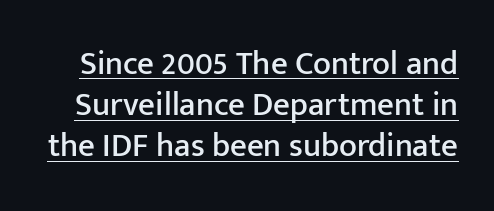
In designer terms, the underline attribute is active on this setting. To sum up the face: it is a sans, with no serifs. Regarding leading, the lines here are spaced in the standard way. The letters stand upright; this is a roman face.
